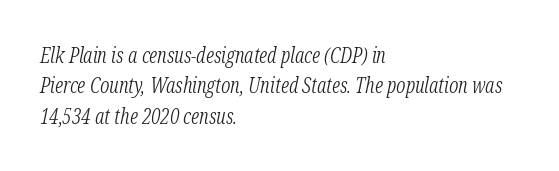
Q: Is the text bold? A: No.
Q: Is the text italic (slanted)? A: Yes, it leans right by about 12 degrees.
Q: Is the text underlined? A: No.
Q: How is the paragraph aligned? A: Left-aligned.
Q: Is the spacing between letters normal or unusually wide? A: Normal.
Q: Is the spacing between lines tight, normal or loose? A: Normal.
